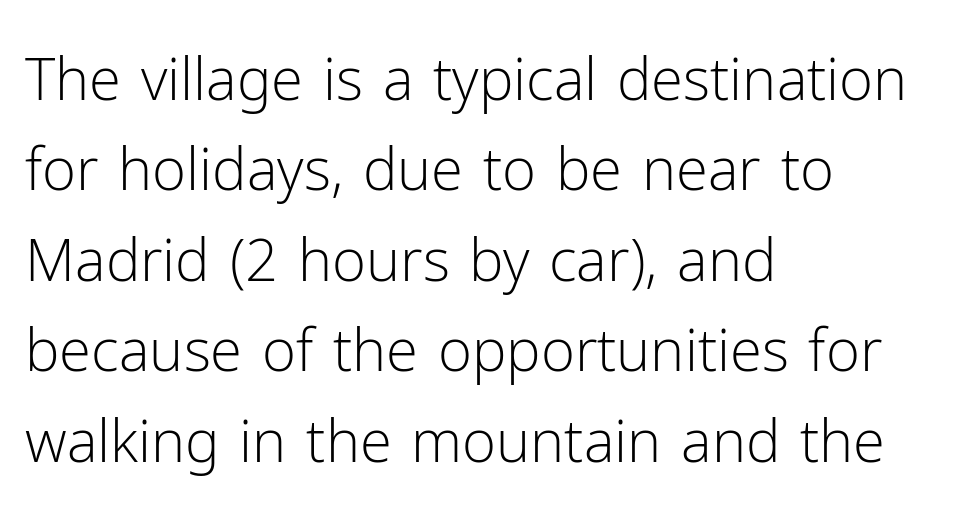
Decoration check: the copy has no underline. Compared with a centered layout, this one pins lines to the left instead. In terms of leading, this rendering sits right in the middle. Notice how the stems are strictly vertical — no italics here.
